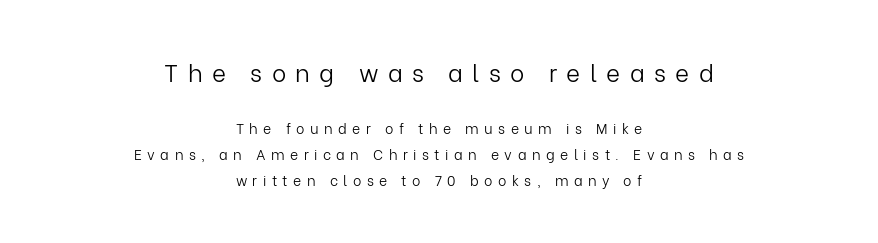
{"italic": "no", "bold": "no", "underline": "no", "align": "center", "line_spacing_ratio": 1.86, "letter_spacing": "wide", "letter_spacing_em": 0.39, "larger_block": "first", "size_ratio": 1.71, "glyph_px": 24}
